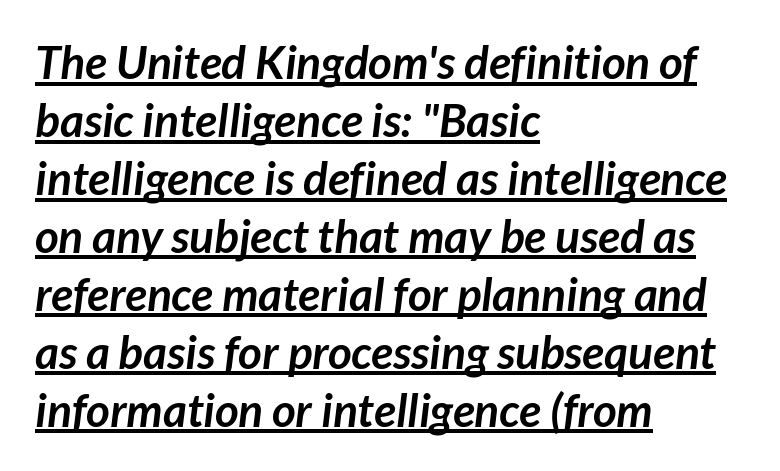
Q: Is the text bold? A: Yes.
Q: Is the typeface a serif or a sans-serif typeface? A: Sans-serif.
Q: Is the text underlined? A: Yes.
Q: How is the paragraph aligned? A: Left-aligned.
Q: Is the spacing between letters normal or unusually wide? A: Normal.
Q: Is the spacing between lines tight, normal or loose? A: Normal.
Q: Width (condensed, normal, or wide)? A: Normal.
Q: Stroke contrast? A: Low.
Q: x-height? A: Medium.
Q: Monospaced? A: No.
